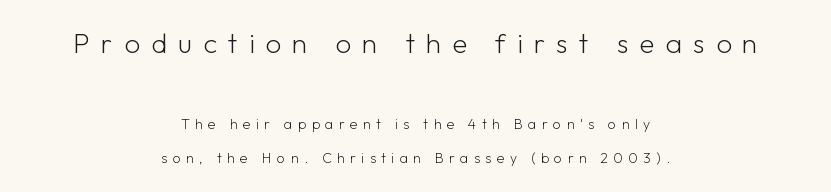
The image shows 28 px light sans-serif type, upright; set centered, loose line spacing (2.41x), unusually wide letter spacing (+0.39 em), not underlined; the first (top) block is 2.0x larger; low stroke contrast and a medium x-height.
